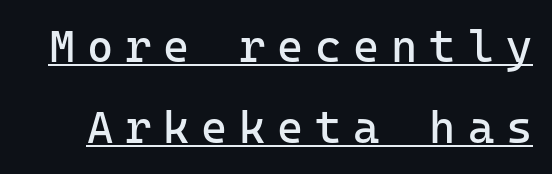
{"serif": "no", "italic": "no", "bold": "no", "weight": "regular", "width": "normal", "stroke_contrast": "low", "x_height": "medium", "monospaced": "yes", "underline": "yes", "line_spacing_ratio": 1.79, "letter_spacing": "wide", "letter_spacing_em": 0.26, "glyph_px": 45}
